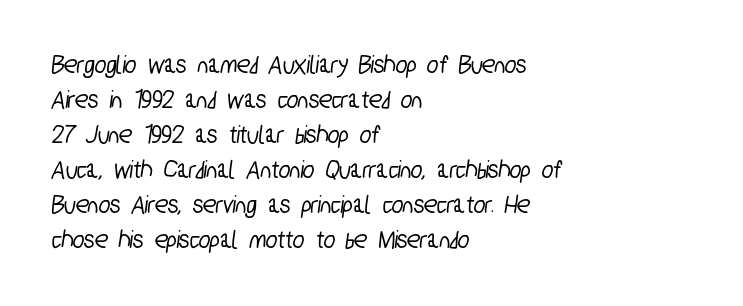
{"underline": "no", "align": "left", "line_spacing": "normal", "line_spacing_ratio": 1.3, "letter_spacing": "normal", "letter_spacing_em": 0.0, "glyph_px": 27}
